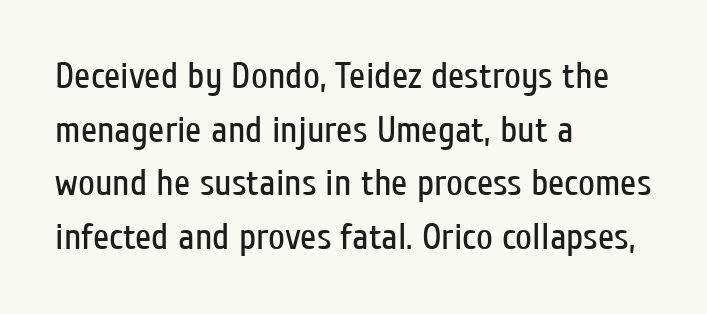
{"serif": "no", "italic": "no", "bold": "no", "weight": "regular", "width": "condensed", "stroke_contrast": "low", "x_height": "medium", "monospaced": "no", "underline": "no", "align": "left", "line_spacing": "normal", "line_spacing_ratio": 1.45, "letter_spacing": "normal", "letter_spacing_em": 0.0, "glyph_px": 37}
